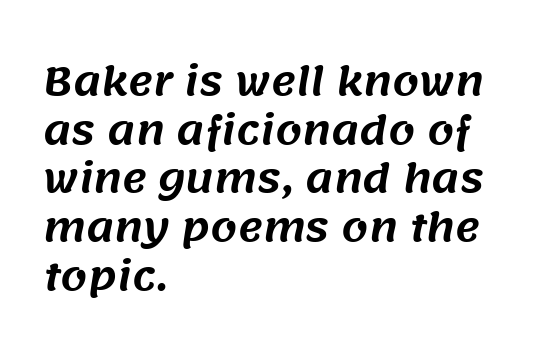
{"serif": "no", "width": "normal", "stroke_contrast": "medium", "x_height": "large", "monospaced": "no", "underline": "no", "align": "left", "line_spacing": "normal", "line_spacing_ratio": 1.28, "letter_spacing": "normal", "letter_spacing_em": 0.0, "glyph_px": 38}
